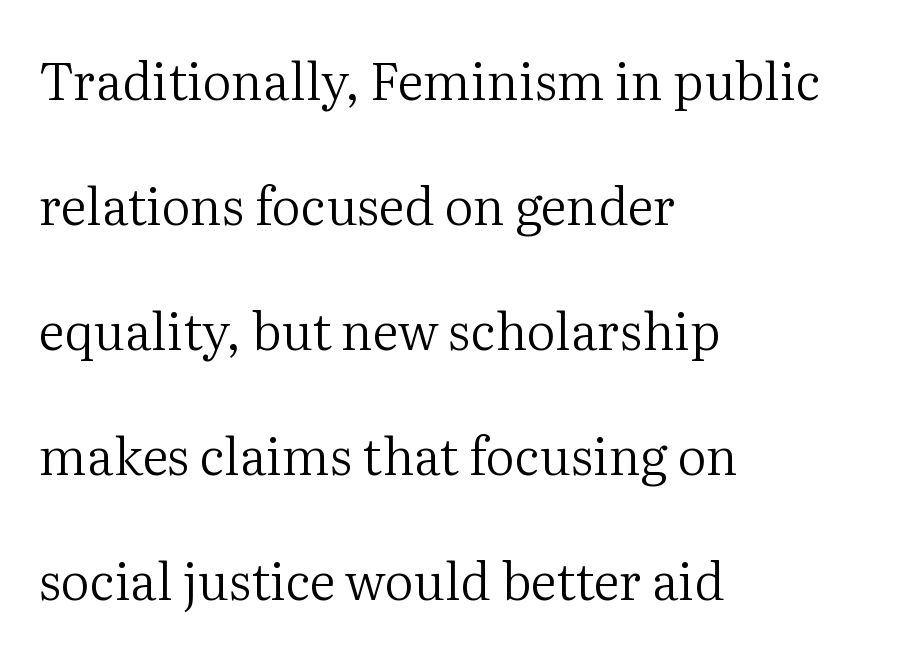
The lines are spread far apart with generous leading. What stands out about the letter spacing? Nothing — it is the standard amount. Think of a printed novel: that variable character pitch is what you see here. Is the stroke heavy? The answer is a plain regular-or-lighter.
